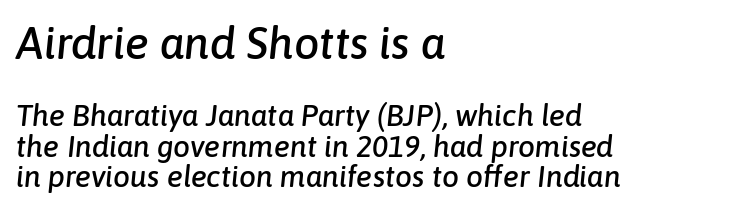
Q: Is the text italic (slanted)? A: Yes, it leans right by about 6 degrees.
Q: Is the text underlined? A: No.
Q: How is the paragraph aligned? A: Left-aligned.
Q: Is the spacing between letters normal or unusually wide? A: Normal.
Q: Is the spacing between lines tight, normal or loose? A: Tight.
Q: Which block of text is set in a larger size, the first (top) or the second (bottom)? A: The first (top) one.
Q: Width (condensed, normal, or wide)? A: Normal.
Q: Stroke contrast? A: Low.
Q: x-height? A: Medium.
Q: Monospaced? A: No.
